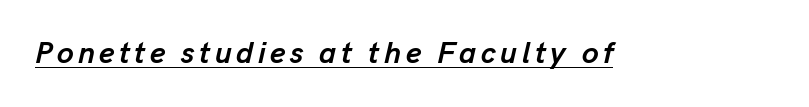
The image shows 30 px semibold type, italic (leaning right); set underlined; low stroke contrast and a medium x-height.
